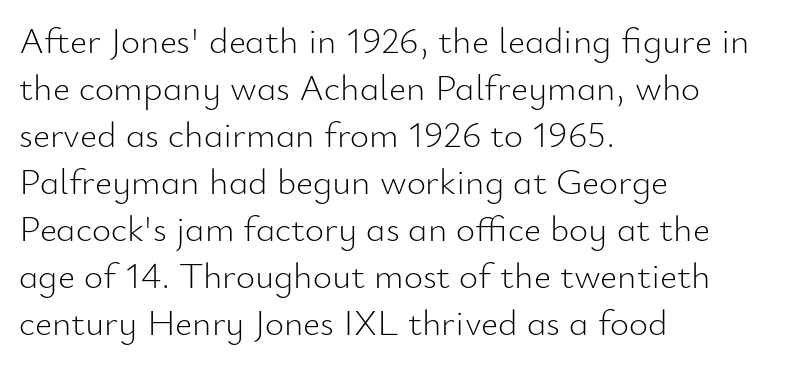
One-word summary of the alignment: left. A typesetter would mark this as roman, not italic. Does extra space separate the letters? No, they use regular spacing. These lines sit exactly where default settings would place them. Is the type heavy? It reads as light-to-regular instead.
